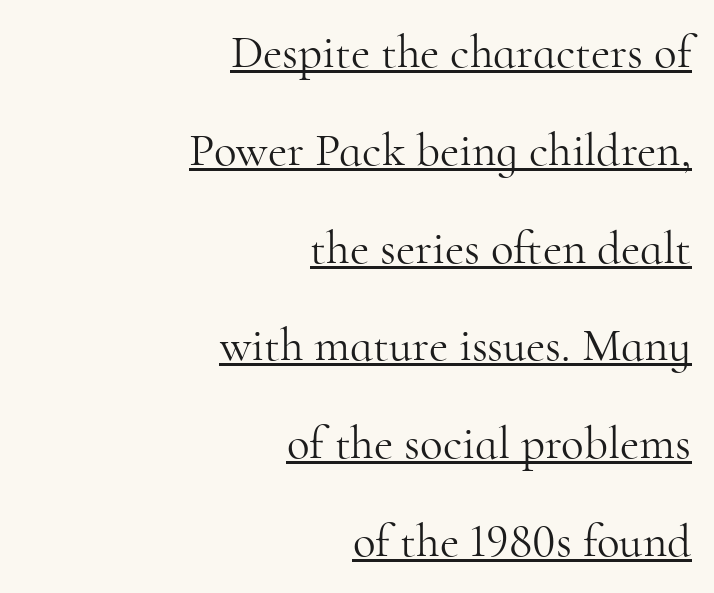
Q: Is the text bold? A: No.
Q: Is the text italic (slanted)? A: No, it is upright.
Q: Is the typeface a serif or a sans-serif typeface? A: Serif.
Q: Is the text underlined? A: Yes.
Q: How is the paragraph aligned? A: Right-aligned.
Q: Is the spacing between letters normal or unusually wide? A: Normal.
Q: Is the spacing between lines tight, normal or loose? A: Loose.
Q: Width (condensed, normal, or wide)? A: Normal.
Q: Stroke contrast? A: High.
Q: x-height? A: Small.
Q: Monospaced? A: No.
